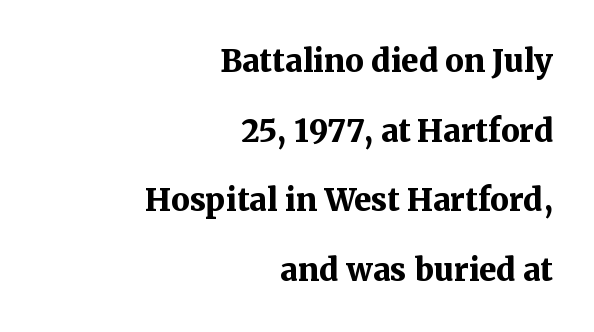
No italicization has been applied; the sample stays upright. Strokes here are thick enough to call this a true bold. The passage is arranged like a letterhead date or caption credit — flush right. Nobody touched the tracking dial on this one. Line spacing here is loose.
